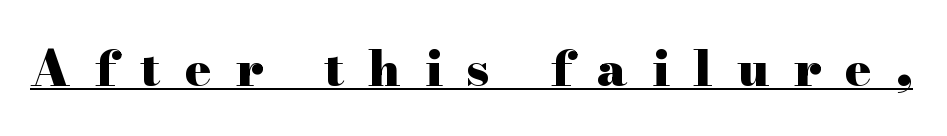
{"serif": "yes", "italic": "no", "bold": "yes", "weight": "heavy", "width": "wide", "stroke_contrast": "high", "x_height": "small", "monospaced": "no", "underline": "yes", "letter_spacing": "wide", "letter_spacing_em": 0.5, "glyph_px": 49}
